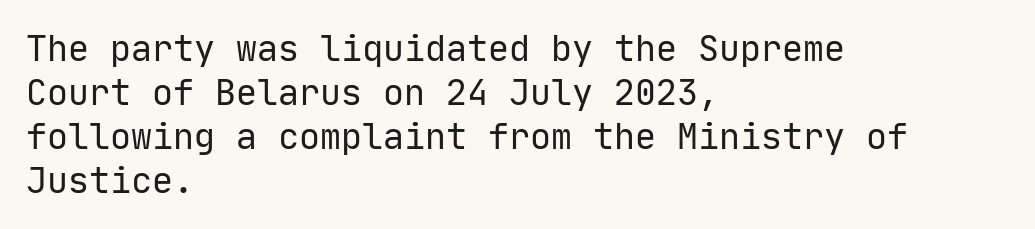
Q: Is the text bold? A: No.
Q: Is the text italic (slanted)? A: No, it is upright.
Q: Is the typeface a serif or a sans-serif typeface? A: Sans-serif.
Q: Is the text underlined? A: No.
Q: How is the paragraph aligned? A: Left-aligned.
Q: Is the spacing between letters normal or unusually wide? A: Normal.
Q: Is the spacing between lines tight, normal or loose? A: Normal.
Q: Width (condensed, normal, or wide)? A: Normal.
Q: Stroke contrast? A: Low.
Q: x-height? A: Medium.
Q: Monospaced? A: Yes.
